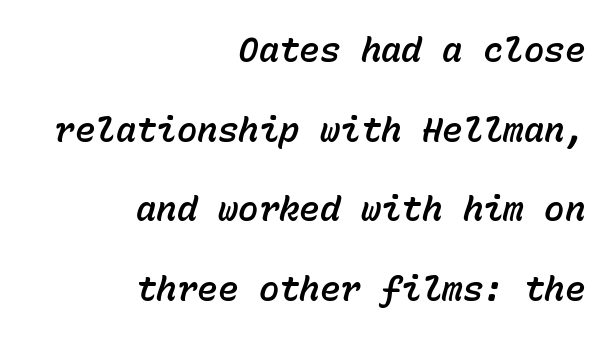
Q: Is the text italic (slanted)? A: Yes, it leans right by about 15 degrees.
Q: Is the text underlined? A: No.
Q: How is the paragraph aligned? A: Right-aligned.
Q: Is the spacing between letters normal or unusually wide? A: Normal.
Q: Is the spacing between lines tight, normal or loose? A: Loose.
Q: Width (condensed, normal, or wide)? A: Normal.
Q: Stroke contrast? A: Low.
Q: x-height? A: Medium.
Q: Monospaced? A: Yes.
